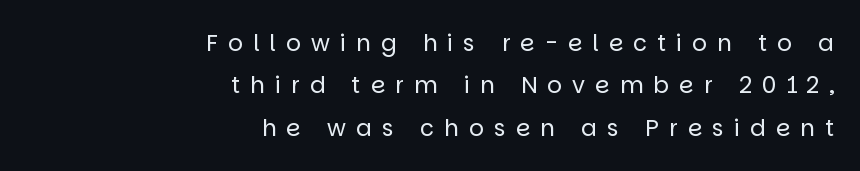
Visually the block forms a straight wall on the right and a jagged coastline on the left. No chunkiness to these letters — they're not bold. In terms of posture, this sample is upright. Type without underlining. The passage shown has open, widely tracked lettering throughout.
